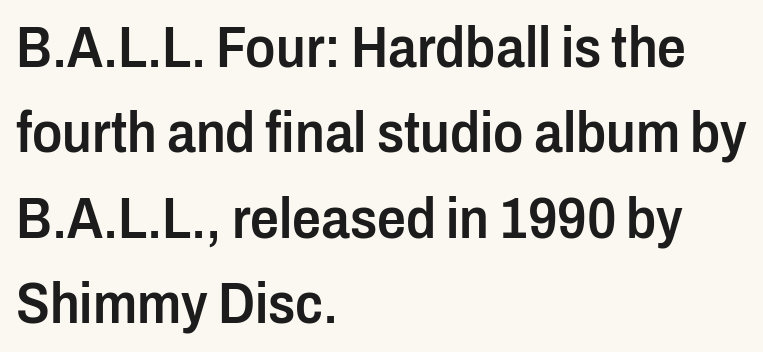
The image shows 57 px semibold, condensed sans-serif type, upright; set left-aligned, normal line spacing (1.5x), normal letter spacing, not underlined; low stroke contrast and a medium x-height.
